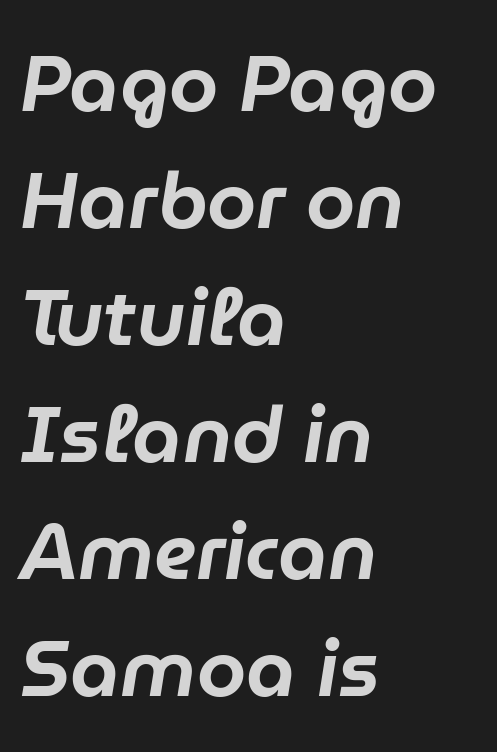
Left-aligned paragraph, ragged on the right. Slant detected: the letters are inclined. In terms of leading, this rendering sits right in the middle. Clear beneath every line of the passage.
